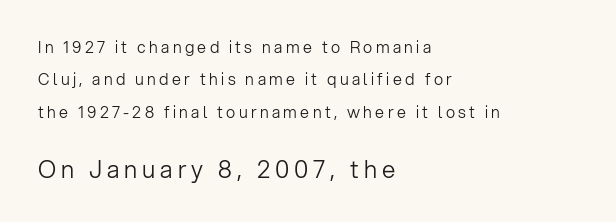
{"italic": "no", "bold": "no", "underline": "no", "align": "left", "line_spacing": "loose", "line_spacing_ratio": 2.03, "letter_spacing": "wide", "letter_spacing_em": 0.21, "larger_block": "second", "size_ratio": 1.5, "glyph_px": 24}
